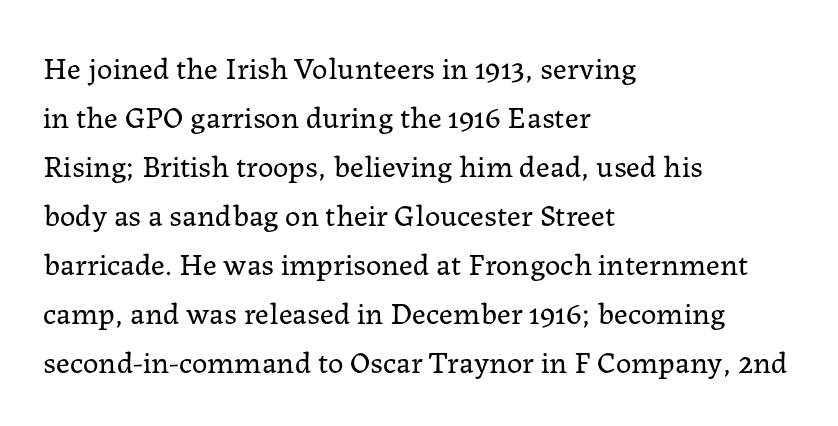
A typesetter would call this zero additional tracking. No chunkiness to these letters — they're not bold. Leftover space on each line is placed entirely after the last word. The face used here is proportionally spaced, like ordinary book or web type.
